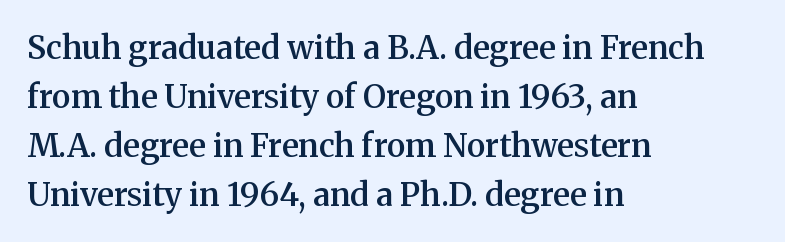
The image shows 32 px semibold serif type, upright; set left-aligned, normal line spacing (1.53x), normal letter spacing, not underlined; medium stroke contrast and a medium x-height.
